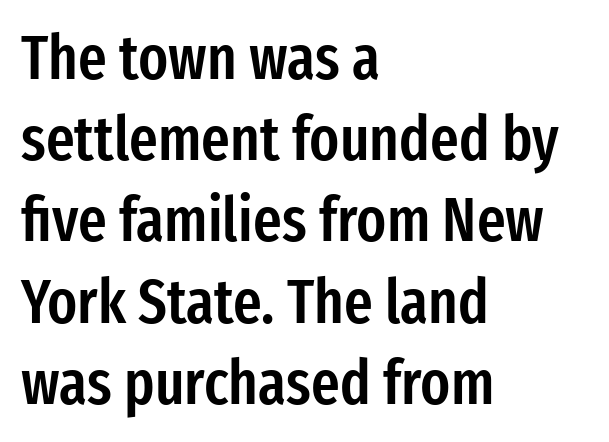
The string is rendered with underlining switched off. The typesetting leans somewhat heavy: a semibold. Does the lettering tilt? It doesn't — this is upright. Each letter keeps its own natural width here, so spacing adapts to shape.
